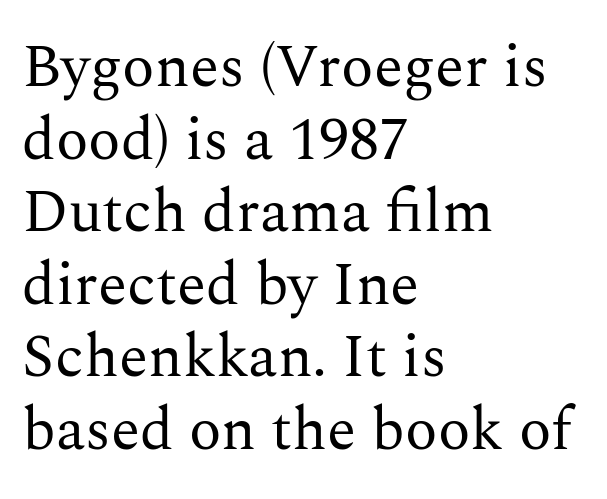
Q: Is the text bold? A: No.
Q: Is the text italic (slanted)? A: No, it is upright.
Q: Is the typeface a serif or a sans-serif typeface? A: Serif.
Q: Is the text underlined? A: No.
Q: How is the paragraph aligned? A: Left-aligned.
Q: Is the spacing between letters normal or unusually wide? A: Normal.
Q: Width (condensed, normal, or wide)? A: Normal.
Q: Stroke contrast? A: Medium.
Q: x-height? A: Medium.
Q: Monospaced? A: No.
